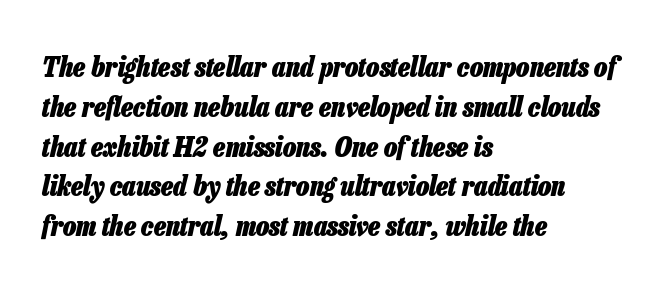
The image shows 28 px heavy, condensed type, italic (leaning right); set left-aligned, normal line spacing (1.42x), normal letter spacing, not underlined; low stroke contrast and a medium x-height.
